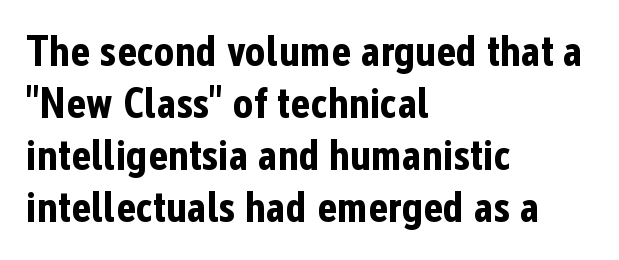
The image shows 43 px bold, condensed sans-serif type, upright; set left-aligned, line spacing 1.21x, normal letter spacing, not underlined; low stroke contrast and a medium x-height.
